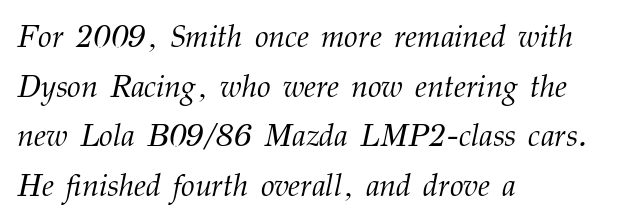
The image shows 31 px light serif type, italic (leaning right); set left-aligned, normal line spacing (1.6x), normal letter spacing, not underlined; medium stroke contrast and a medium x-height.
